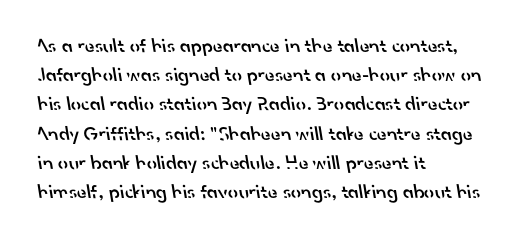
Every row of glyphs begins at an identical x-position on the left. A bare baseline throughout the passage. What's the leading like? Ordinary, nothing unusual. On the weight axis this lands at semibold, roughly 600. Students, note that the glyphs here touch the page at normal intervals.
